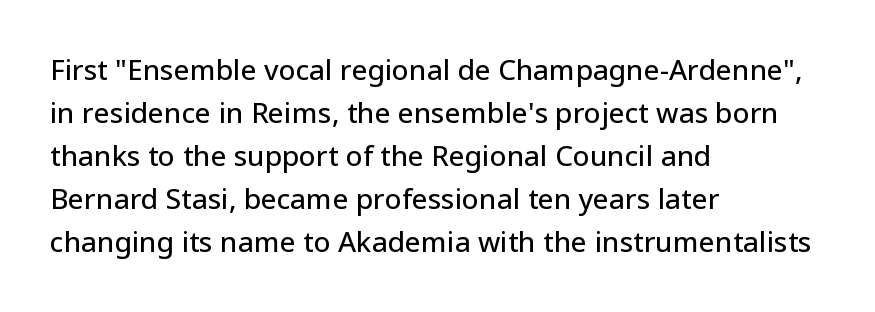
Q: Is the text italic (slanted)? A: No, it is upright.
Q: Is the typeface a serif or a sans-serif typeface? A: Sans-serif.
Q: Is the text underlined? A: No.
Q: How is the paragraph aligned? A: Left-aligned.
Q: Is the spacing between letters normal or unusually wide? A: Normal.
Q: Is the spacing between lines tight, normal or loose? A: Normal.
Q: Width (condensed, normal, or wide)? A: Normal.
Q: Stroke contrast? A: Low.
Q: x-height? A: Medium.
Q: Monospaced? A: No.
